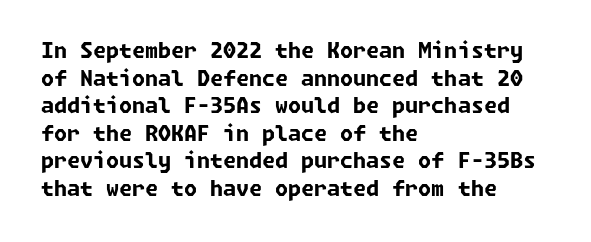
Notice how the passage keeps a crisp vertical edge on the left only. The space between consecutive lines is moderate. Pretty heavy lettering here — definitely bold. Spacing between characters is what you'd get straight out of the box. Beneath every word, the page is bare.
